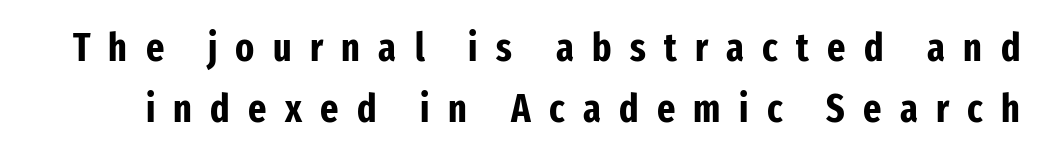
Q: Is the text bold? A: Yes.
Q: Is the text italic (slanted)? A: No, it is upright.
Q: Is the typeface a serif or a sans-serif typeface? A: Sans-serif.
Q: Is the text underlined? A: No.
Q: Is the spacing between letters normal or unusually wide? A: Unusually wide.
Q: Is the spacing between lines tight, normal or loose? A: Normal.
Q: Width (condensed, normal, or wide)? A: Condensed.
Q: Stroke contrast? A: Low.
Q: x-height? A: Medium.
Q: Monospaced? A: No.
